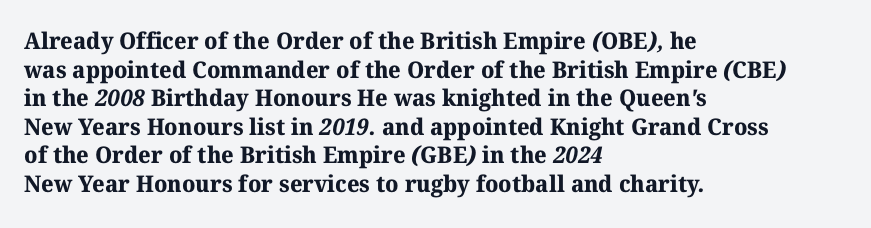
Q: Is the text bold? A: Yes.
Q: Is the text underlined? A: No.
Q: How is the paragraph aligned? A: Left-aligned.
Q: Is the spacing between letters normal or unusually wide? A: Normal.
